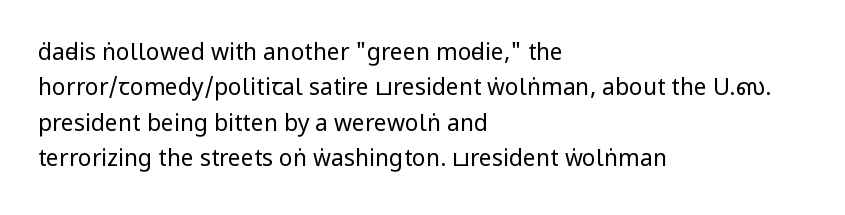
The image shows 23 px text type, upright; set left-aligned, normal line spacing (1.54x), normal letter spacing, not underlined.
